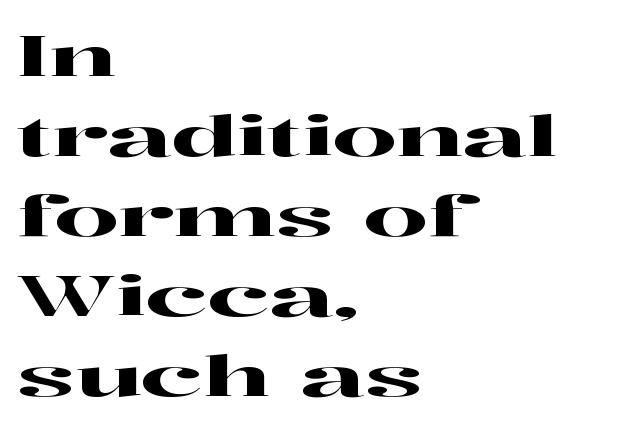
The image shows 56 px wide serif type, upright; set left-aligned, normal line spacing (1.43x), normal letter spacing, not underlined; high stroke contrast and a medium x-height.
